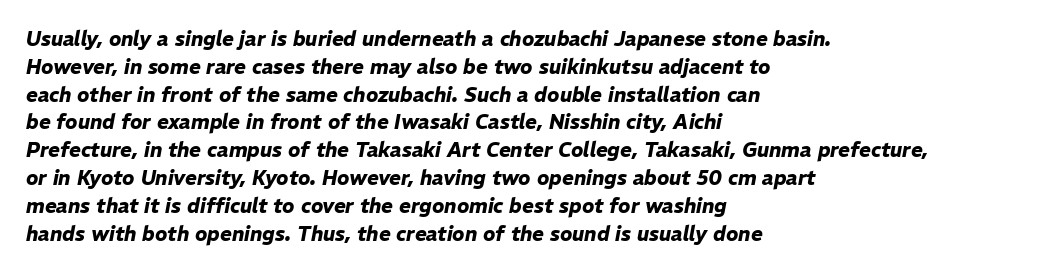
{"italic": "yes", "lean": "right", "slant_degrees": 11, "bold": "yes", "underline": "no", "align": "left", "line_spacing": "normal", "line_spacing_ratio": 1.39, "letter_spacing": "normal", "letter_spacing_em": 0.0, "glyph_px": 20}
